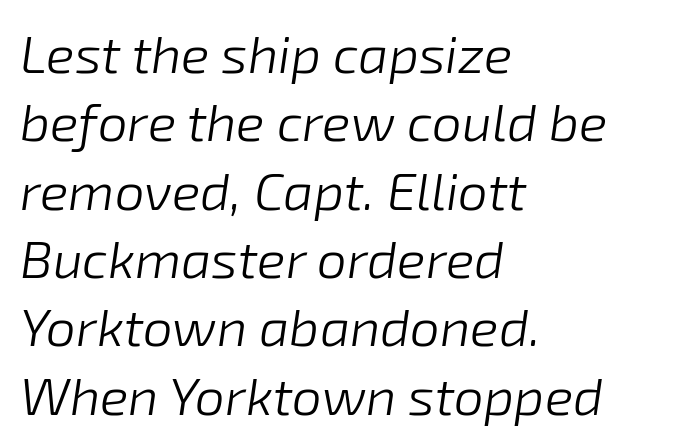
Q: Is the text bold? A: No.
Q: Is the text italic (slanted)? A: Yes, it leans right by about 8 degrees.
Q: Is the text underlined? A: No.
Q: How is the paragraph aligned? A: Left-aligned.
Q: Is the spacing between letters normal or unusually wide? A: Normal.
Q: Is the spacing between lines tight, normal or loose? A: Normal.
Q: Width (condensed, normal, or wide)? A: Normal.
Q: Stroke contrast? A: Low.
Q: x-height? A: Medium.
Q: Monospaced? A: No.
